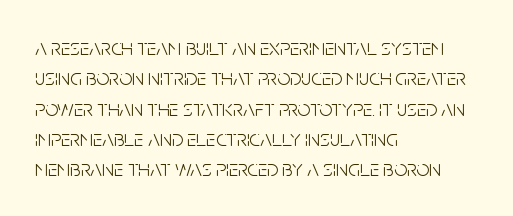
Q: Is the text bold? A: No.
Q: Is the text italic (slanted)? A: No, it is upright.
Q: Is the text underlined? A: No.
Q: How is the paragraph aligned? A: Left-aligned.
Q: Is the spacing between letters normal or unusually wide? A: Normal.
Q: Is the spacing between lines tight, normal or loose? A: Normal.
